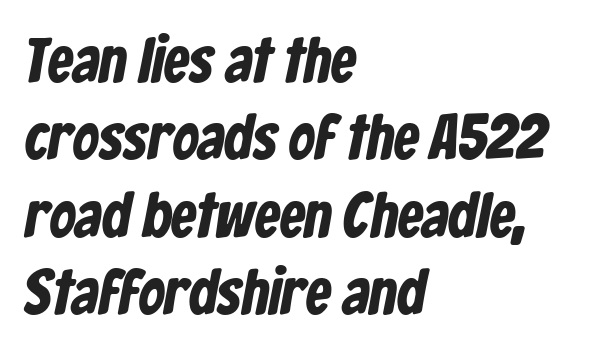
The image shows 64 px condensed sans-serif type; set left-aligned, line spacing 1.21x, normal letter spacing, not underlined; low stroke contrast and a medium x-height.
